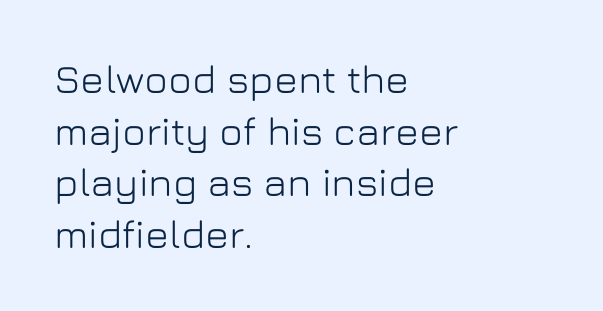
{"serif": "no", "italic": "no", "width": "normal", "stroke_contrast": "low", "x_height": "medium", "monospaced": "no", "underline": "no", "align": "left", "line_spacing": "normal", "line_spacing_ratio": 1.29, "letter_spacing": "normal", "letter_spacing_em": 0.0, "glyph_px": 40}
